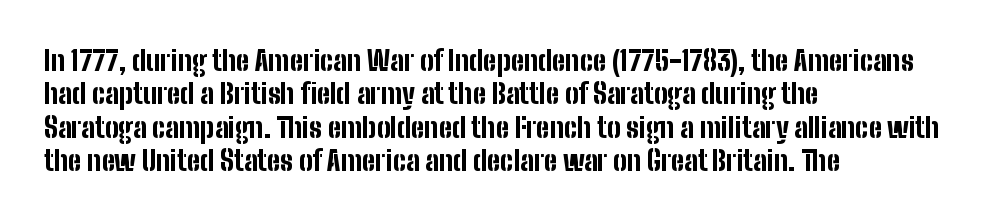
Q: Is the text bold? A: Yes.
Q: Is the text italic (slanted)? A: No, it is upright.
Q: Is the text underlined? A: No.
Q: How is the paragraph aligned? A: Left-aligned.
Q: Is the spacing between letters normal or unusually wide? A: Normal.
